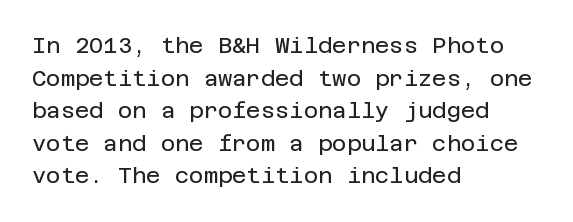
The image shows 22 px text type, upright; set left-aligned, normal line spacing (1.48x), normal letter spacing, not underlined.
